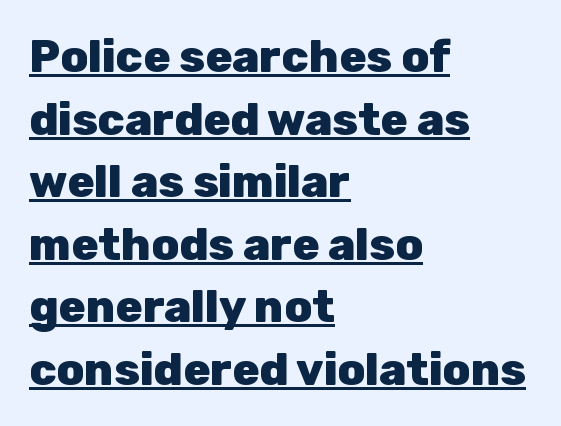
Posture: vertical. The passage shown is typeset with a sans-serif family. In terms of leading, this rendering sits right in the middle. In terms of weight, the rendering is a true, heavy bold.
